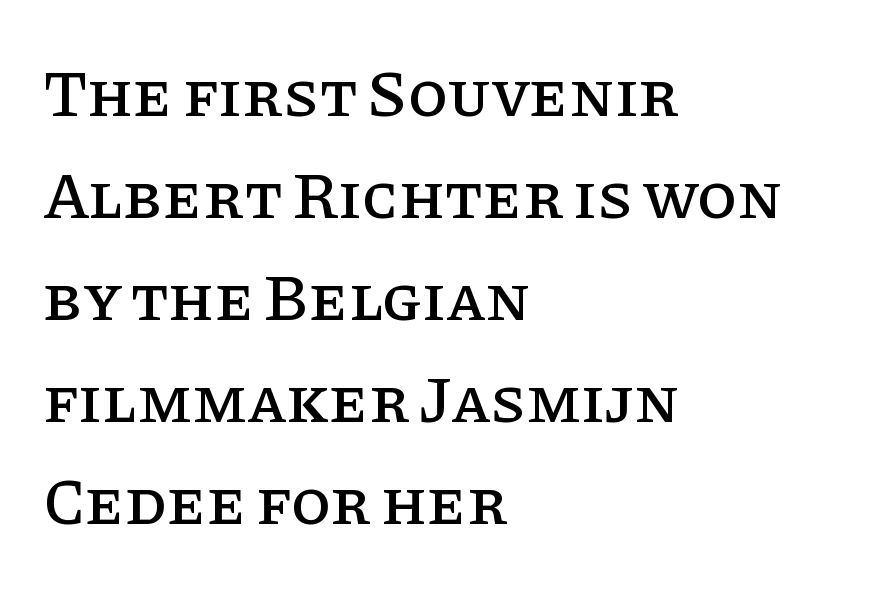
Q: Is the text italic (slanted)? A: No, it is upright.
Q: Is the typeface a serif or a sans-serif typeface? A: Serif.
Q: Is the text underlined? A: No.
Q: How is the paragraph aligned? A: Left-aligned.
Q: Is the spacing between letters normal or unusually wide? A: Normal.
Q: Is the spacing between lines tight, normal or loose? A: Normal.
Q: Width (condensed, normal, or wide)? A: Normal.
Q: Stroke contrast? A: Low.
Q: x-height? A: Large.
Q: Monospaced? A: No.
